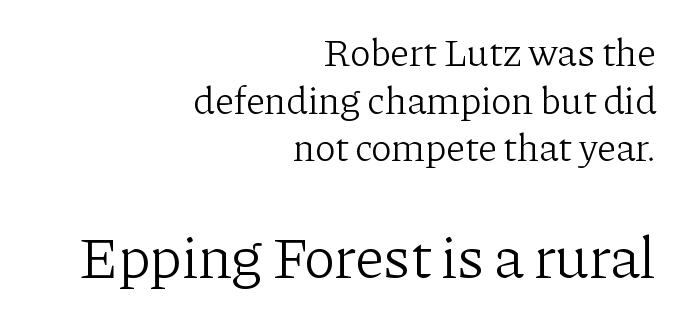
Q: Is the text bold? A: No.
Q: Is the text italic (slanted)? A: No, it is upright.
Q: Is the typeface a serif or a sans-serif typeface? A: Serif.
Q: Is the text underlined? A: No.
Q: How is the paragraph aligned? A: Right-aligned.
Q: Is the spacing between letters normal or unusually wide? A: Normal.
Q: Which block of text is set in a larger size, the first (top) or the second (bottom)? A: The second (bottom) one.
Q: Width (condensed, normal, or wide)? A: Normal.
Q: Stroke contrast? A: Low.
Q: x-height? A: Medium.
Q: Monospaced? A: No.
